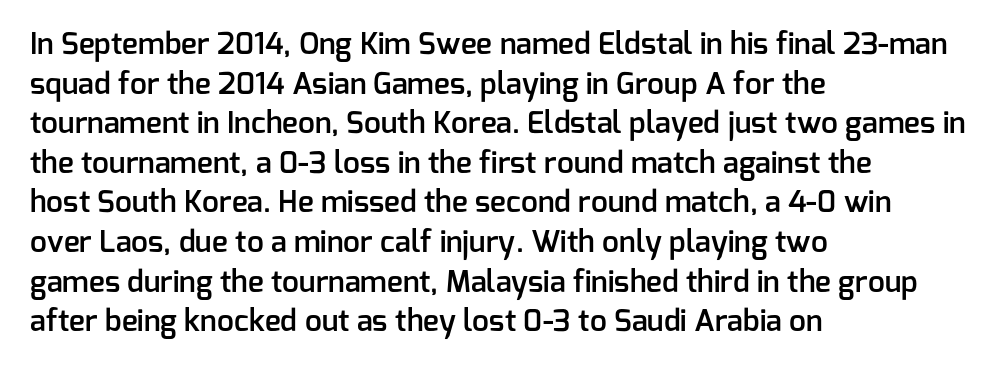
Does the leading feel generous? No, just average. Every letter is mildly thick-stroked: semibold rather than bold. Looks like regular typesetting: each glyph gets only the width it needs. The face used here is rendered with its standard letterfit. Typographically, this falls in the sans-serif category. Quick note: underline off.
